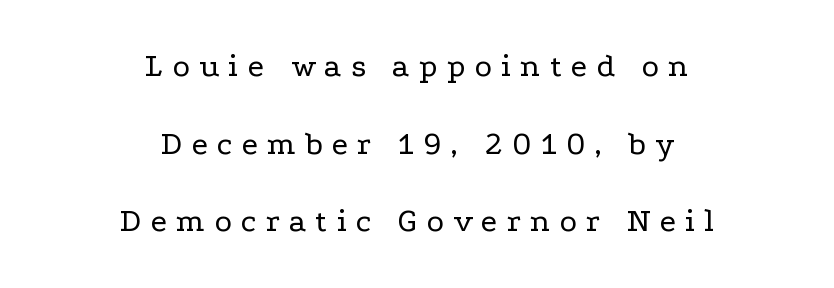
Which margin do the lines hug? Neither — every line sits in the middle. When letters stand straight like this, we call the style roman or upright. The characters are drawn with everyday or finer stroke widths. The vertical gap from one line to the next is large. Short note: letters widely spaced. The specimen omits any rule beneath the text block's lines.
